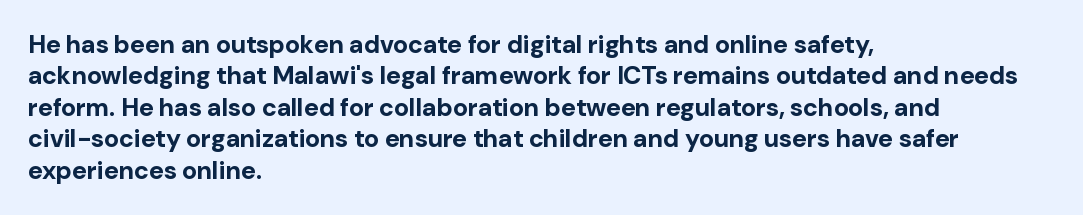
The image shows 25 px bold type, upright; set left-aligned, normal line spacing (1.26x), normal letter spacing, not underlined.
